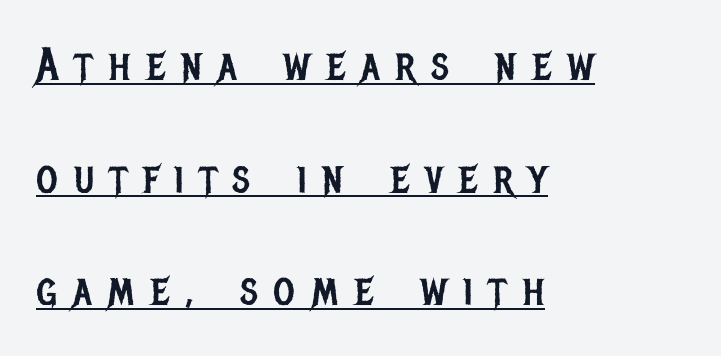
Short and long lines alike share a common starting point at left. The horizontal fit of the characters is loose and conspicuously gappy. Compared with typical paragraphs, the rows here are farther apart. This rendering features underlined lettering. This sample uses an upright cut, with every glyph sitting square on the baseline.
